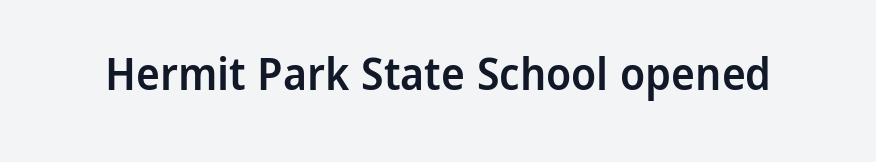
Q: Is the text bold? A: Semi-bold.
Q: Is the text italic (slanted)? A: No, it is upright.
Q: Is the typeface a serif or a sans-serif typeface? A: Sans-serif.
Q: Is the text underlined? A: No.
Q: Is the spacing between letters normal or unusually wide? A: Normal.
Q: Width (condensed, normal, or wide)? A: Normal.
Q: Stroke contrast? A: Low.
Q: x-height? A: Medium.
Q: Monospaced? A: No.
